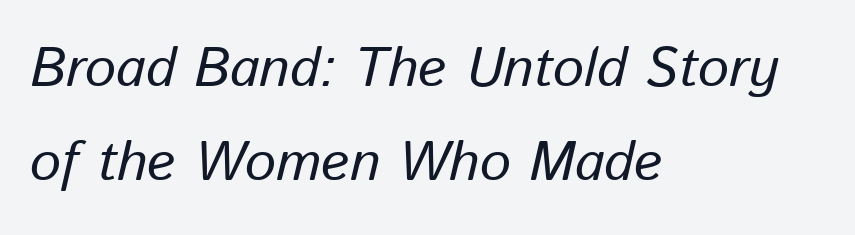
{"italic": "yes", "lean": "right", "slant_degrees": 13, "width": "normal", "stroke_contrast": "low", "x_height": "medium", "monospaced": "no", "underline": "no", "align": "left", "line_spacing_ratio": 1.71, "letter_spacing": "normal", "letter_spacing_em": 0.0, "glyph_px": 55}
